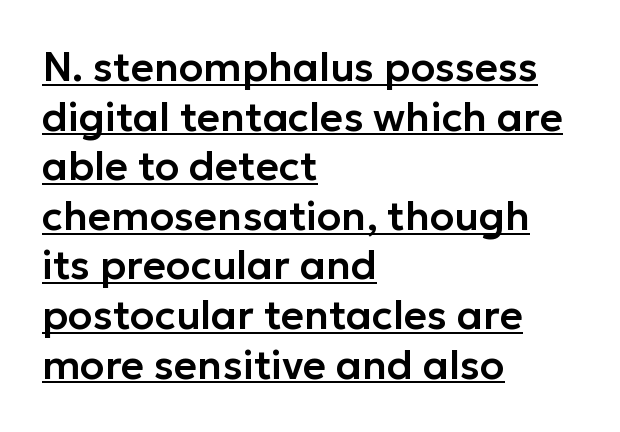
The image shows 40 px sans-serif type, upright; set left-aligned, line spacing 1.24x, normal letter spacing, underlined; low stroke contrast and a medium x-height.
